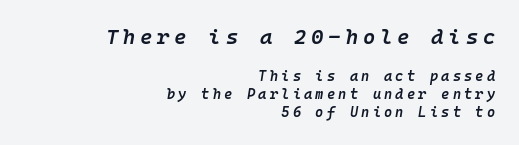
The space between consecutive lines is moderate. Lines of text with bare space underneath. When letters slant like this, we call the style italic. The characters look somewhat weighty, a semibold short of true bold. A student would notice the top passage is typeset larger than what follows.
